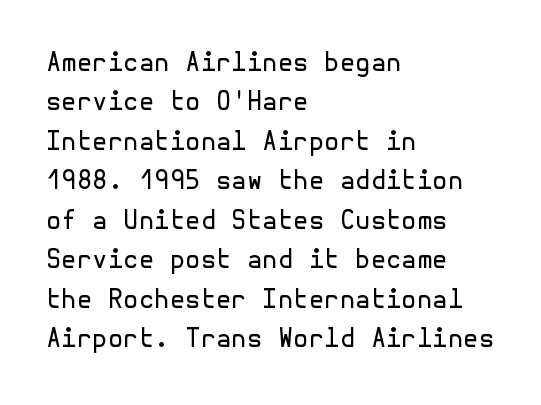
The image shows 25 px text type, upright; set left-aligned, normal line spacing (1.58x), normal letter spacing, not underlined.
